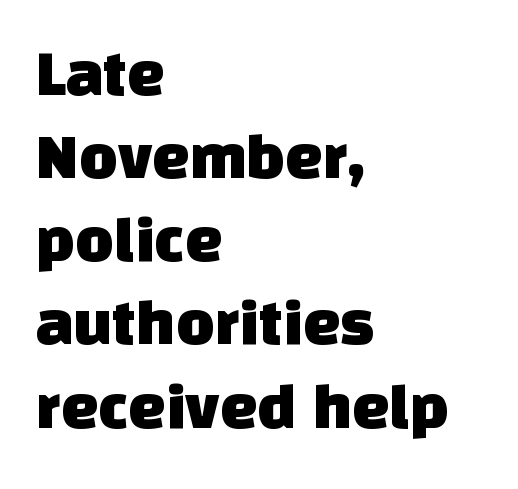
The characters display no serif detailing; their extremities are plain. Here the designer chose a conventional face with non-uniform glyph widths. This rendering leaves character spacing at its baseline value. The passage shown stacks its lines at a standard gap. Short and long lines alike share a common starting point at left.
